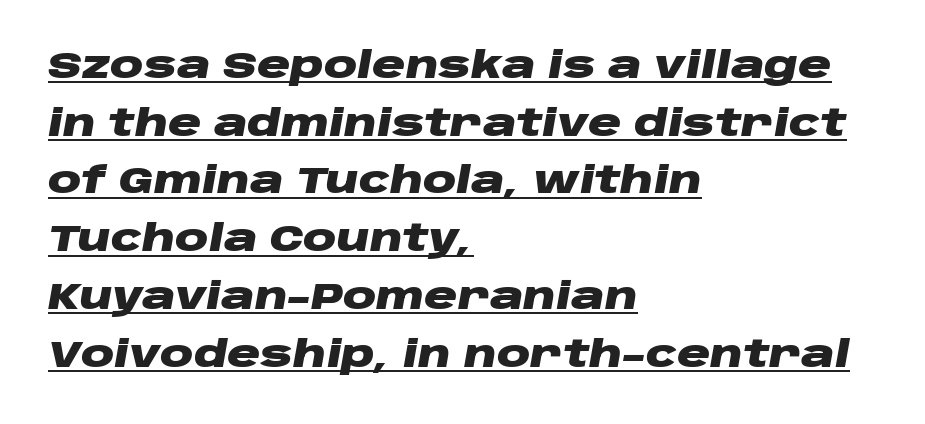
{"italic": "yes", "lean": "right", "slant_degrees": 10, "bold": "yes", "weight": "heavy", "width": "wide", "stroke_contrast": "low", "x_height": "large", "monospaced": "no", "underline": "yes", "align": "left", "line_spacing": "normal", "line_spacing_ratio": 1.56, "letter_spacing": "normal", "letter_spacing_em": 0.0, "glyph_px": 37}
